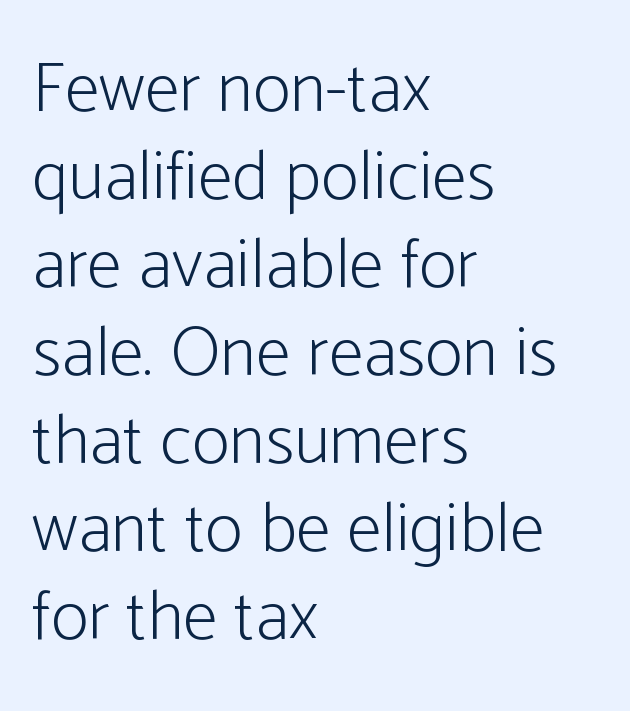
{"serif": "no", "italic": "no", "bold": "no", "weight": "light", "width": "condensed", "stroke_contrast": "low", "x_height": "medium", "monospaced": "no", "underline": "no", "align": "left", "line_spacing_ratio": 1.24, "letter_spacing": "normal", "letter_spacing_em": 0.0, "glyph_px": 71}
